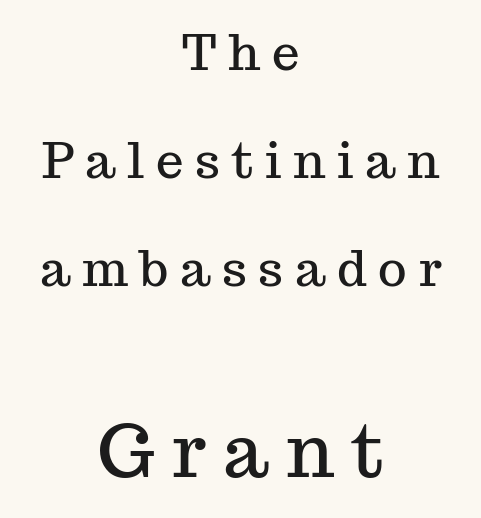
The passage shown is typeset with a serif family. The lines are quadded center. Designer's note — italics off, roman on. Compared with typical paragraphs, the rows here are farther apart.
